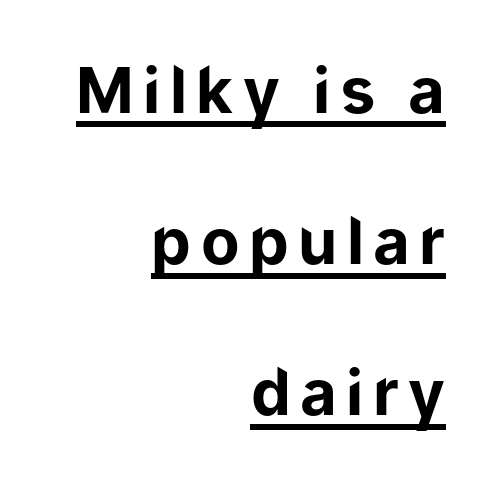
{"serif": "no", "italic": "no", "bold": "yes", "weight": "bold", "width": "normal", "stroke_contrast": "low", "x_height": "medium", "monospaced": "no", "underline": "yes", "align": "right", "line_spacing": "loose", "line_spacing_ratio": 2.4, "glyph_px": 63}
